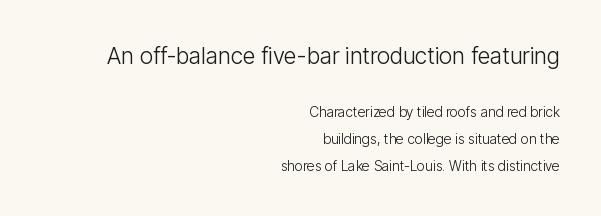
The image shows 23 px text type, upright; set right-aligned, loose line spacing (1.91x), normal letter spacing, not underlined; the first (top) block is 1.64x larger.
